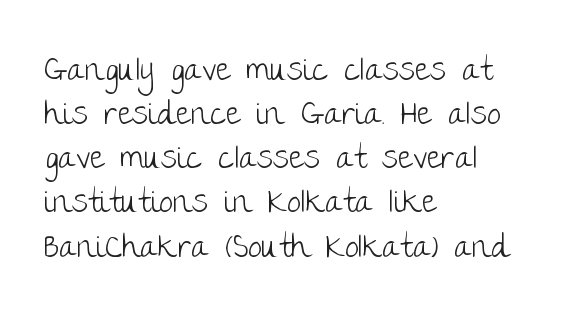
{"serif": "no", "italic": "no", "bold": "no", "weight": "light", "width": "normal", "stroke_contrast": "low", "x_height": "large", "monospaced": "no", "underline": "no", "align": "left", "line_spacing": "normal", "line_spacing_ratio": 1.38, "letter_spacing": "normal", "letter_spacing_em": 0.0, "glyph_px": 32}
